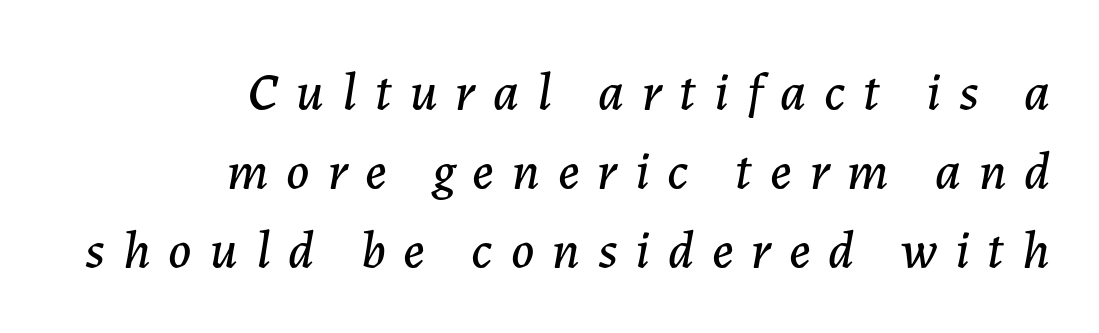
Check the space under the baseline: it is left empty. Here the glyphs are tracked loosely, breaking word shapes into spaced letters. Leading matches the norm, producing a regular column. The rendering anchors every line to the right-hand side. If you drew a line through each stem, it would be angled.
